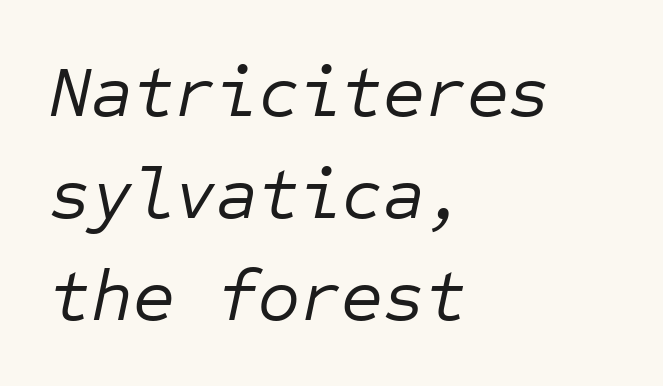
Italic: yes, the glyphs are oblique. The ragged edge is on the right, which tells us the setting is flush left. This is not heavy type; no bold has been used. The vertical gap from one line to the next is medium.
